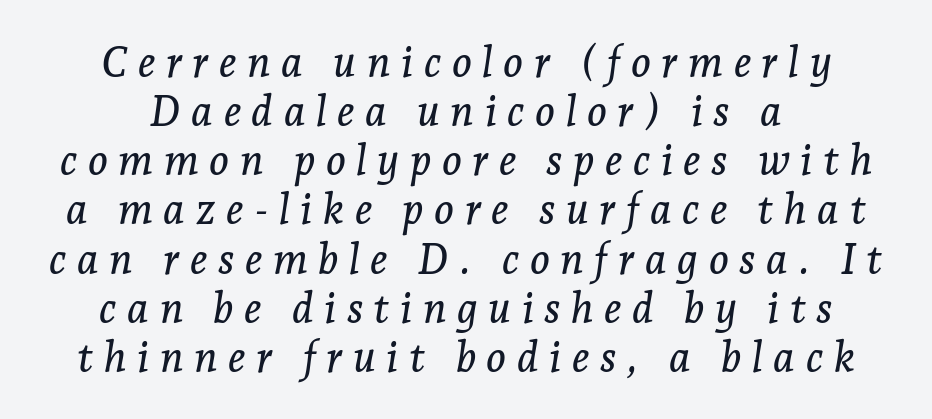
Q: Is the text italic (slanted)? A: Yes, it leans right by about 7 degrees.
Q: Is the typeface a serif or a sans-serif typeface? A: Serif.
Q: Is the text underlined? A: No.
Q: Is the spacing between letters normal or unusually wide? A: Unusually wide.
Q: Width (condensed, normal, or wide)? A: Normal.
Q: Stroke contrast? A: Low.
Q: x-height? A: Medium.
Q: Monospaced? A: No.
